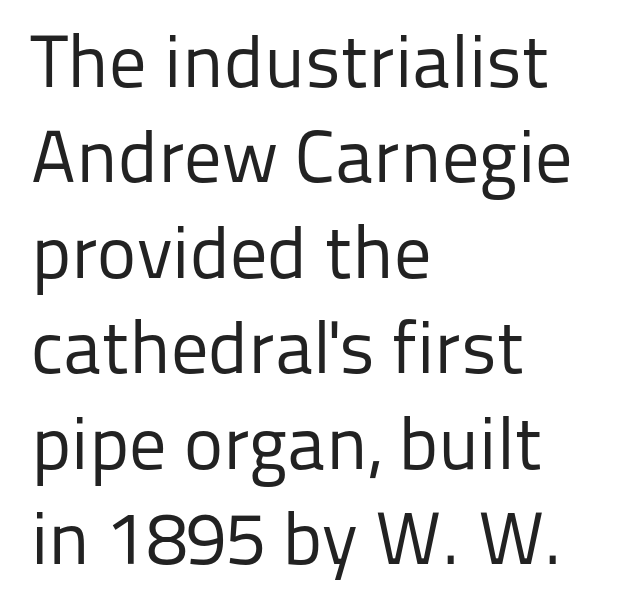
Q: Is the text bold? A: No.
Q: Is the text italic (slanted)? A: No, it is upright.
Q: Is the typeface a serif or a sans-serif typeface? A: Sans-serif.
Q: Is the text underlined? A: No.
Q: How is the paragraph aligned? A: Left-aligned.
Q: Is the spacing between letters normal or unusually wide? A: Normal.
Q: Is the spacing between lines tight, normal or loose? A: Normal.
Q: Width (condensed, normal, or wide)? A: Normal.
Q: Stroke contrast? A: Low.
Q: x-height? A: Medium.
Q: Monospaced? A: No.
